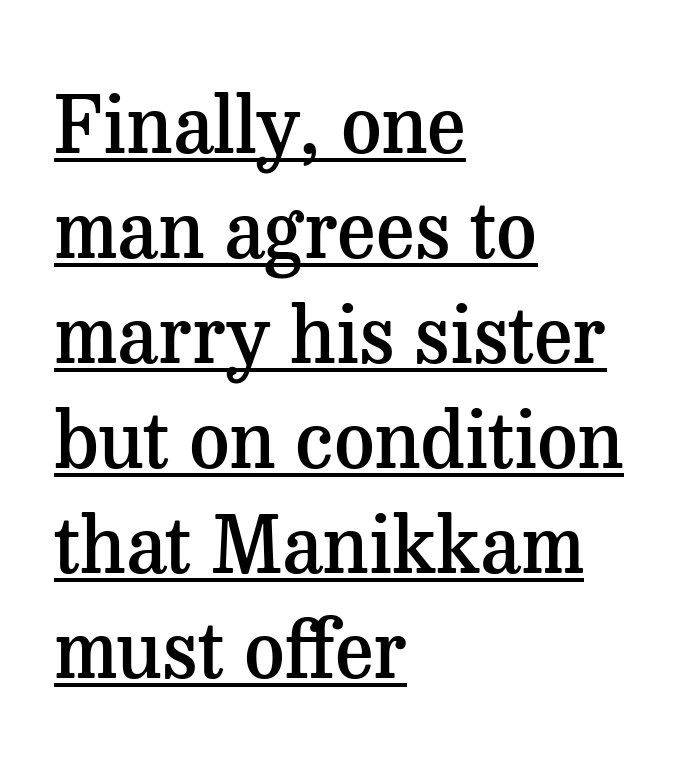
Q: Is the text bold? A: Semi-bold.
Q: Is the text italic (slanted)? A: No, it is upright.
Q: Is the typeface a serif or a sans-serif typeface? A: Serif.
Q: Is the text underlined? A: Yes.
Q: How is the paragraph aligned? A: Left-aligned.
Q: Is the spacing between letters normal or unusually wide? A: Normal.
Q: Is the spacing between lines tight, normal or loose? A: Normal.
Q: Width (condensed, normal, or wide)? A: Normal.
Q: Stroke contrast? A: Medium.
Q: x-height? A: Medium.
Q: Monospaced? A: No.
